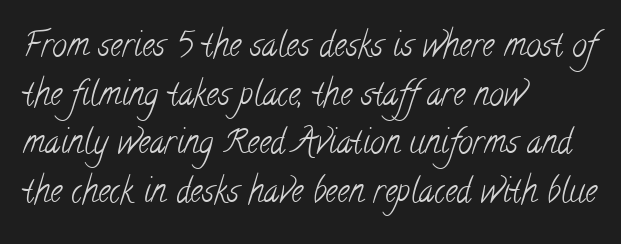
Think of a printed novel: that variable character pitch is what you see here. Regular leading. In terms of letterspacing, this is plain default setting.
